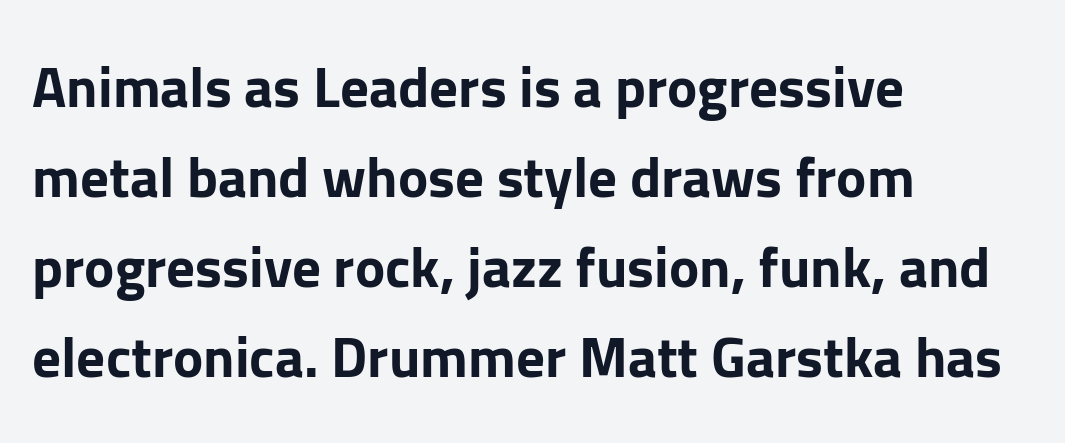
{"serif": "no", "italic": "no", "bold": "yes", "weight": "bold", "width": "normal", "stroke_contrast": "low", "x_height": "medium", "monospaced": "no", "underline": "no", "align": "left", "line_spacing": "normal", "line_spacing_ratio": 1.58, "letter_spacing": "normal", "letter_spacing_em": 0.0, "glyph_px": 57}
